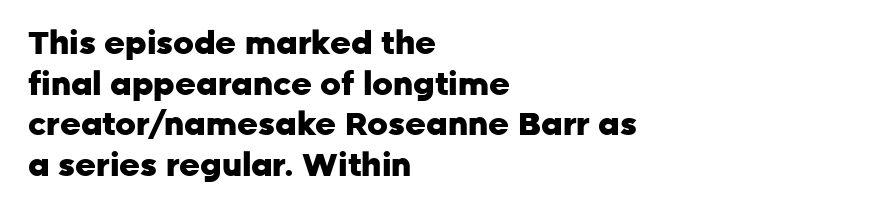
{"serif": "no", "italic": "no", "bold": "yes", "weight": "heavy", "width": "normal", "stroke_contrast": "low", "x_height": "medium", "monospaced": "no", "underline": "no", "align": "left", "line_spacing": "normal", "line_spacing_ratio": 1.27, "letter_spacing": "normal", "letter_spacing_em": 0.0, "glyph_px": 32}
